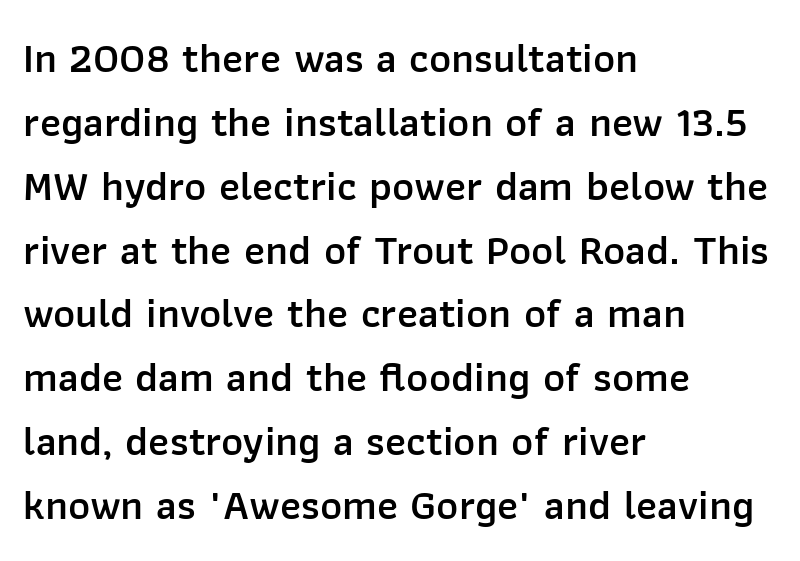
The passage shown stacks its lines at a standard gap. Nope, no serifs anywhere on these letters. Spacing verdict: proportional, widths tailored to each character. Caption: standard tracking, unaltered.
